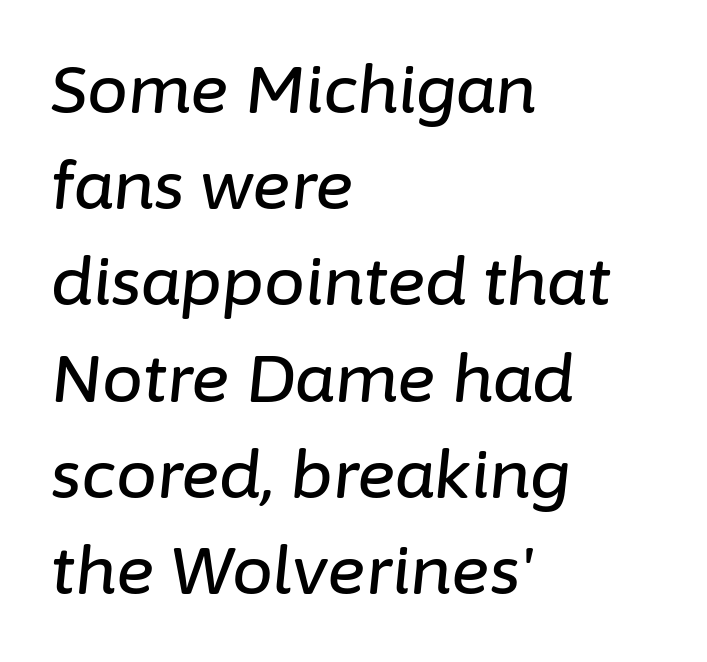
This sample uses an oblique cut, with every glyph tilted off the vertical. Honestly, there is no underline to notice here at all. A typesetter would call this proportional, since set widths differ per character. Layout note: lines flush left.
